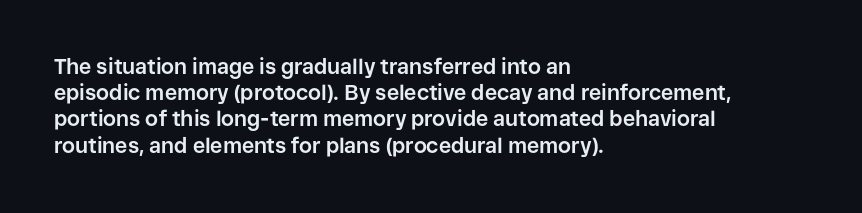
{"italic": "no", "bold": "yes", "underline": "no", "align": "left", "line_spacing": "normal", "line_spacing_ratio": 1.25, "letter_spacing": "normal", "letter_spacing_em": 0.0, "glyph_px": 21}
